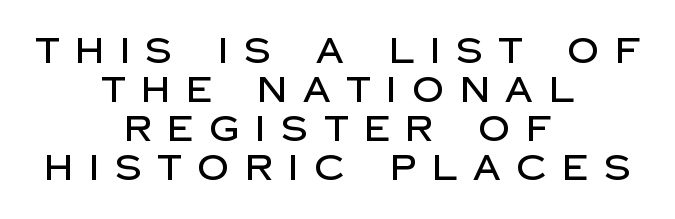
The image shows 35 px sans-serif type, upright; set centered, tight line spacing (1.11x), unusually wide letter spacing (+0.45 em), not underlined; low stroke contrast and a large x-height.
